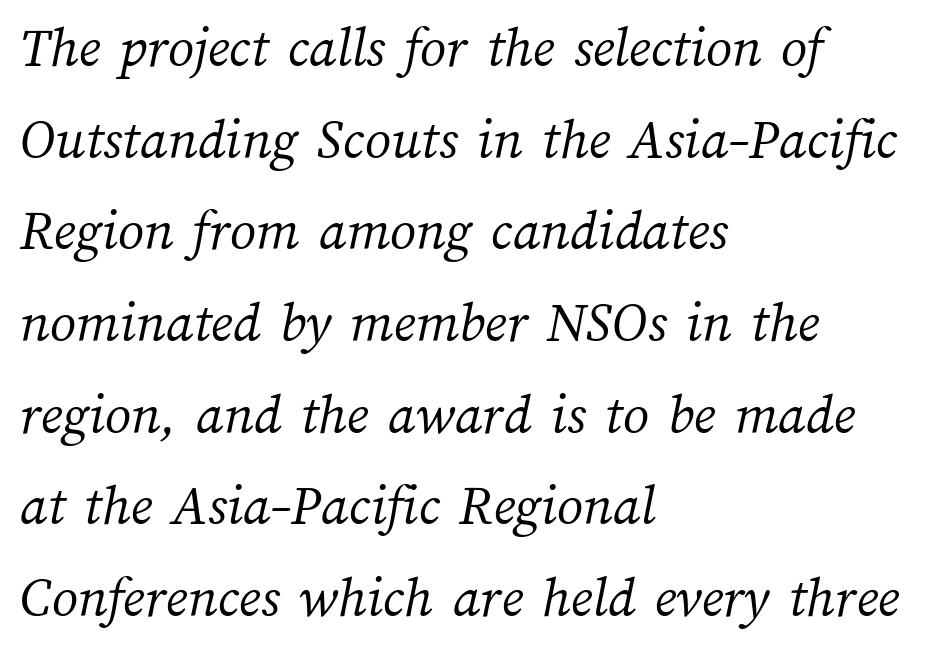
Q: Is the text bold? A: No.
Q: Is the text underlined? A: No.
Q: How is the paragraph aligned? A: Left-aligned.
Q: Is the spacing between letters normal or unusually wide? A: Normal.
Q: Is the spacing between lines tight, normal or loose? A: Normal.
Q: Width (condensed, normal, or wide)? A: Normal.
Q: Stroke contrast? A: Medium.
Q: x-height? A: Medium.
Q: Monospaced? A: No.
